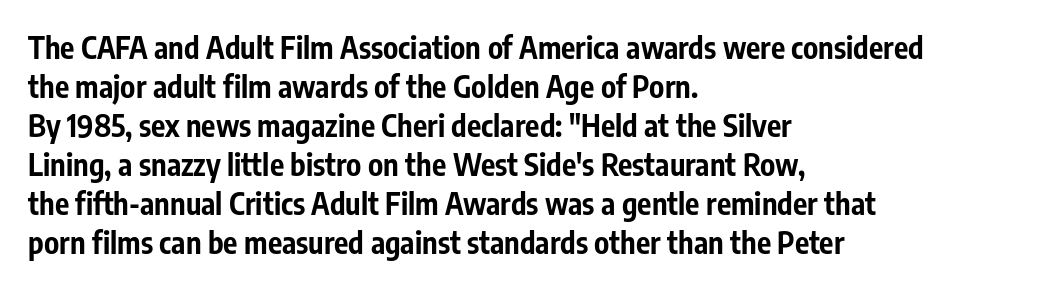
Tall strokes in this sample are plumb rather than angled. Each letter's strokes conclude bluntly, with no projecting serifs. This block has exactly the height ordinary leading produces. Lines of text with bare space underneath. Line starts are locked; line ends wander.
